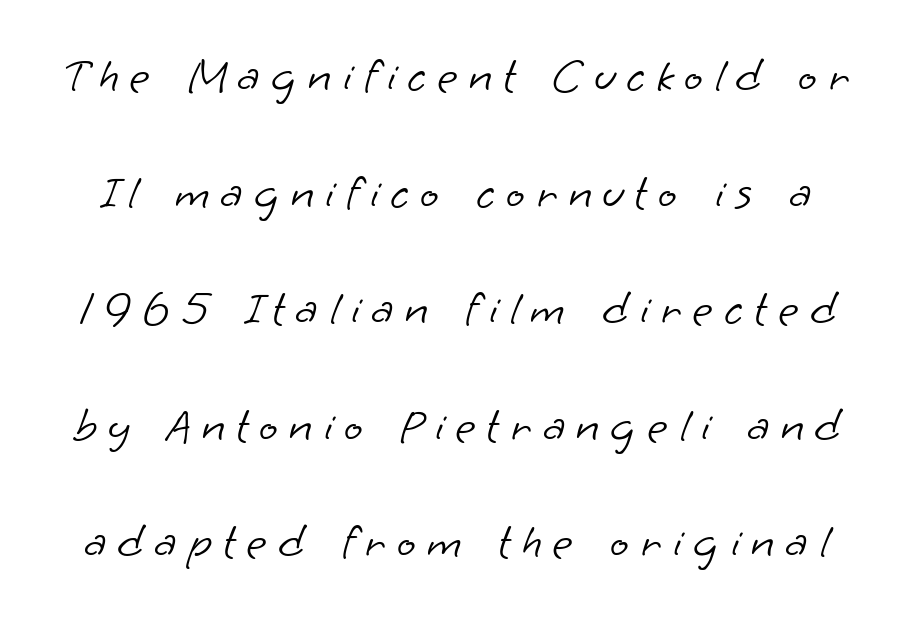
Q: Is the text bold? A: No.
Q: Is the typeface a serif or a sans-serif typeface? A: Sans-serif.
Q: Is the text underlined? A: No.
Q: Is the spacing between letters normal or unusually wide? A: Unusually wide.
Q: Is the spacing between lines tight, normal or loose? A: Loose.
Q: Width (condensed, normal, or wide)? A: Normal.
Q: Stroke contrast? A: Low.
Q: x-height? A: Small.
Q: Monospaced? A: No.
